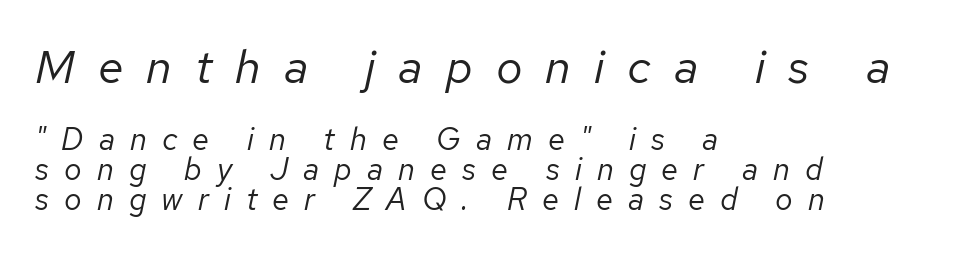
{"italic": "yes", "lean": "right", "slant_degrees": 12, "bold": "no", "weight": "regular", "width": "normal", "stroke_contrast": "low", "x_height": "medium", "monospaced": "no", "underline": "no", "align": "left", "line_spacing": "tight", "line_spacing_ratio": 0.97, "letter_spacing": "wide", "letter_spacing_em": 0.49, "larger_block": "first", "size_ratio": 1.52, "glyph_px": 47}
